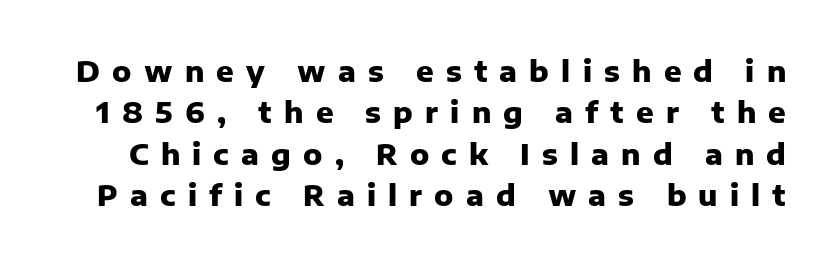
The image shows 29 px heavy sans-serif type, upright; set normal line spacing (1.43x), unusually wide letter spacing (+0.42 em), not underlined; low stroke contrast and a medium x-height.
